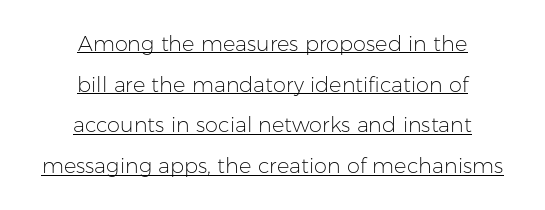
{"italic": "no", "bold": "no", "underline": "yes", "align": "center", "line_spacing": "loose", "line_spacing_ratio": 1.94, "letter_spacing": "normal", "letter_spacing_em": 0.0, "glyph_px": 21}
